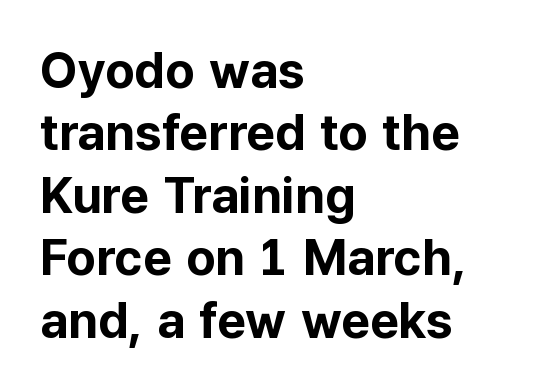
The image shows 50 px bold sans-serif type, upright; set left-aligned, normal line spacing (1.25x), normal letter spacing, not underlined; low stroke contrast and a medium x-height.
